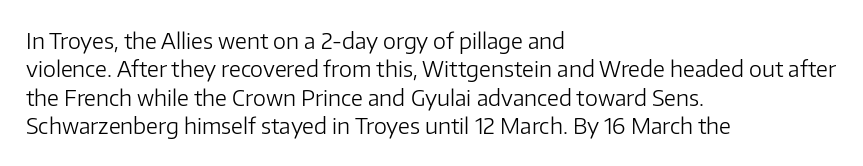
The image shows 22 px text type, upright; set left-aligned, normal line spacing (1.29x), normal letter spacing, not underlined.
